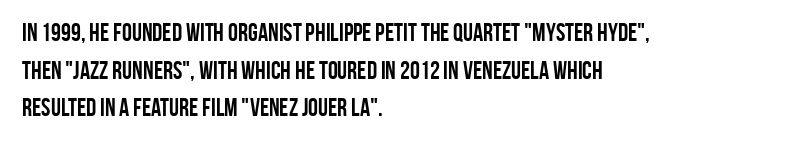
The image shows 25 px bold type, upright; set left-aligned, normal line spacing (1.51x), normal letter spacing, not underlined.
